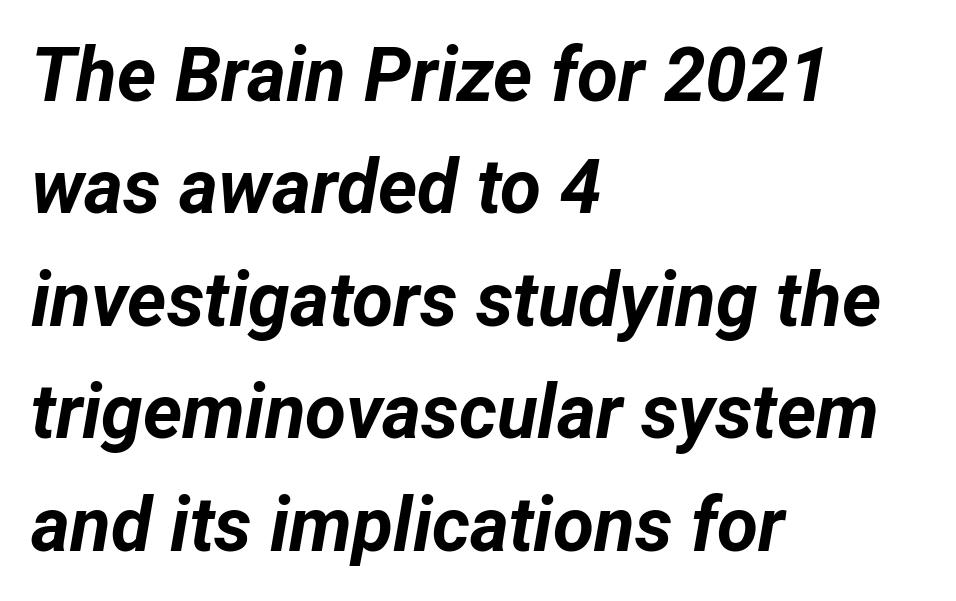
{"italic": "yes", "lean": "right", "slant_degrees": 12, "bold": "yes", "weight": "bold", "width": "normal", "stroke_contrast": "low", "x_height": "medium", "monospaced": "no", "underline": "no", "align": "left", "line_spacing": "normal", "line_spacing_ratio": 1.5, "letter_spacing": "normal", "letter_spacing_em": 0.0, "glyph_px": 75}
